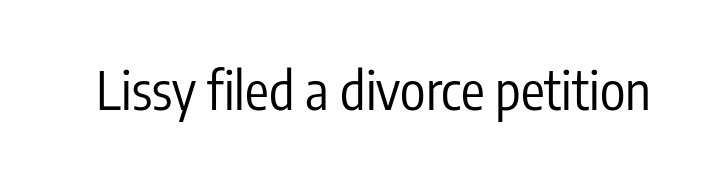
Has an underline been added? It has not. Quick note: not italic, upright. The typesetting does not lean heavy: it is not bold. Students, note that the glyphs here touch the page at normal intervals.
